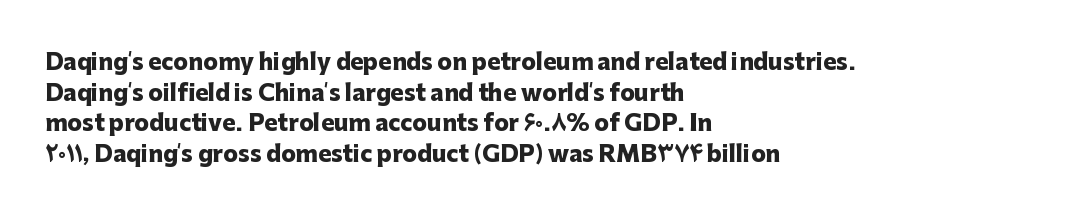
If you drew a line through each stem, it would be perfectly vertical. A normal amount of white space separates one row of letters from the next. Unmarked baselines from the first word to the last. Pretty heavy lettering here — definitely bold. The paragraph has a hard left edge and a soft right edge. These lines keep a tight, regular rhythm from letter to letter.
